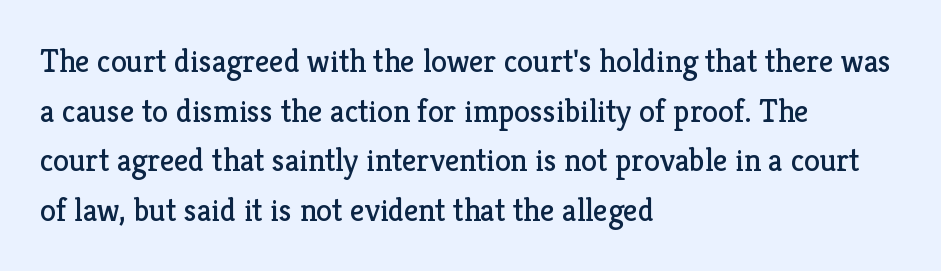
The image shows 32 px regular-weight serif type, upright; set left-aligned, normal line spacing (1.55x), normal letter spacing, not underlined; low stroke contrast and a medium x-height.
